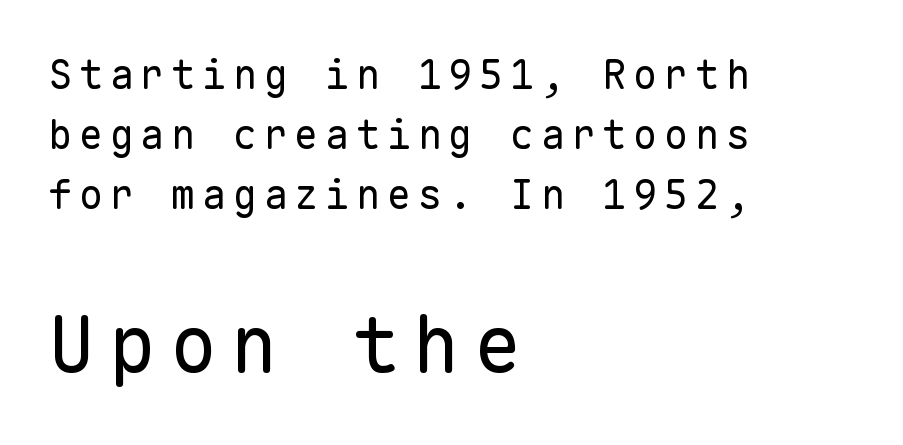
{"serif": "no", "italic": "no", "bold": "no", "weight": "regular", "width": "normal", "stroke_contrast": "low", "x_height": "medium", "monospaced": "yes", "underline": "no", "align": "left", "line_spacing": "normal", "line_spacing_ratio": 1.5, "larger_block": "second", "size_ratio": 1.98, "glyph_px": 79}
